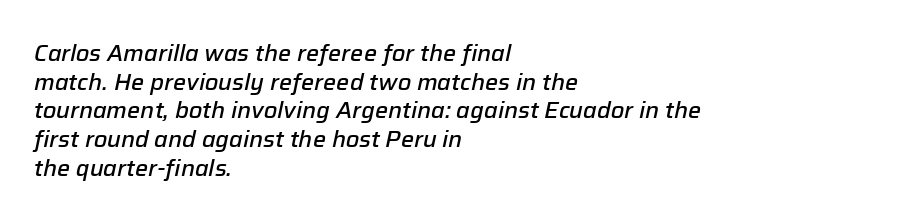
Characters are canted at an angle relative to the baseline's perpendicular. A student would call this left alignment; a typographer would say flush left, rag right. Vertically, the passage feels balanced, rows spaced as you'd expect. Students, note that the glyphs here touch the page at normal intervals. Words float on clear page, feet unadorned. Summary of weight: moderately heavy, a semibold.
